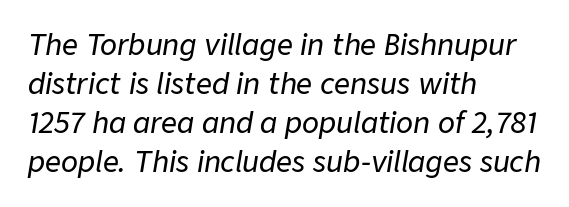
{"italic": "yes", "lean": "right", "slant_degrees": 9, "width": "normal", "stroke_contrast": "low", "x_height": "medium", "monospaced": "no", "underline": "no", "align": "left", "line_spacing": "normal", "line_spacing_ratio": 1.39, "letter_spacing": "normal", "letter_spacing_em": 0.0, "glyph_px": 28}
